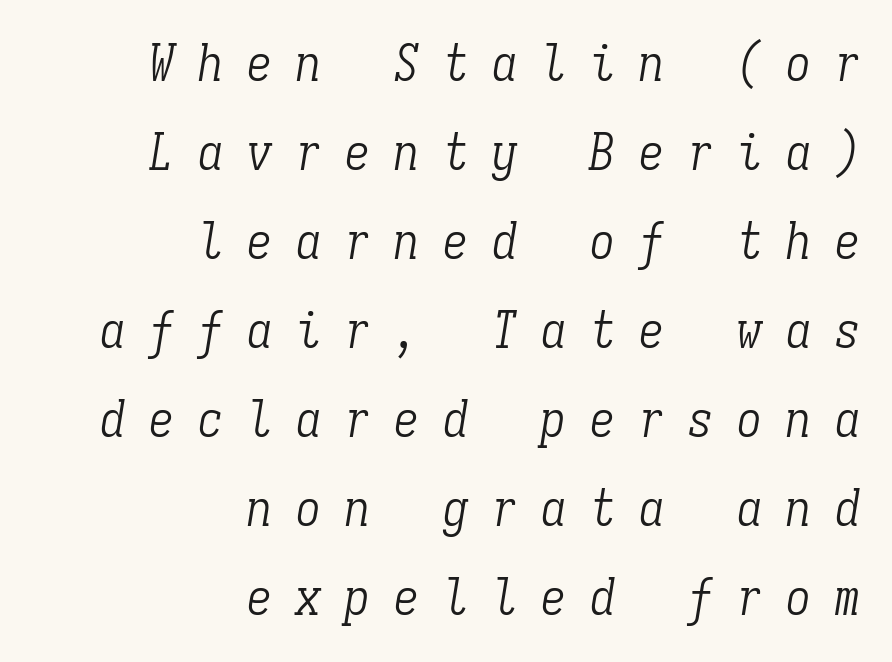
{"serif": "yes", "italic": "yes", "lean": "right", "slant_degrees": 9, "bold": "no", "weight": "light", "width": "condensed", "stroke_contrast": "low", "x_height": "medium", "monospaced": "yes", "underline": "no", "align": "right", "line_spacing_ratio": 1.78, "letter_spacing": "wide", "letter_spacing_em": 0.48, "glyph_px": 50}
